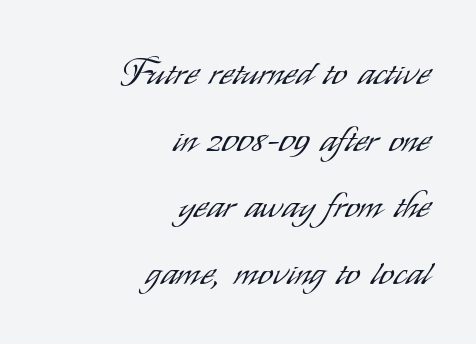
{"serif": "no", "bold": "no", "weight": "light", "width": "condensed", "stroke_contrast": "low", "x_height": "small", "monospaced": "no", "underline": "no", "align": "right", "line_spacing_ratio": 1.8, "letter_spacing": "normal", "letter_spacing_em": 0.0, "glyph_px": 37}
